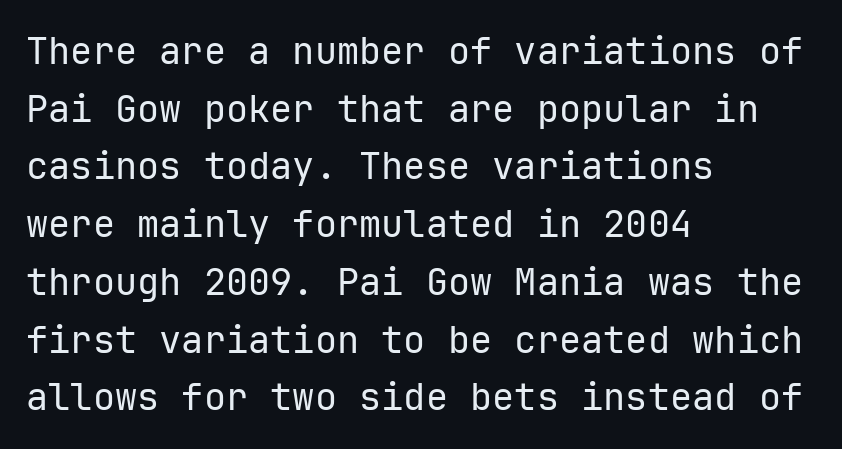
The image shows 37 px regular-weight sans-serif type, upright, monospaced; set left-aligned, normal line spacing (1.56x), normal letter spacing, not underlined; low stroke contrast and a medium x-height.
